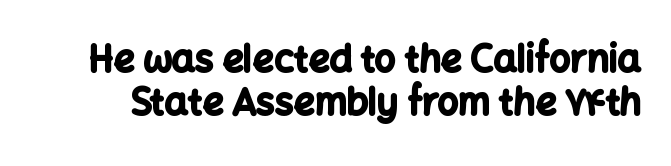
Q: Is the text bold? A: Yes.
Q: Is the text italic (slanted)? A: No, it is upright.
Q: Is the typeface a serif or a sans-serif typeface? A: Sans-serif.
Q: Is the text underlined? A: No.
Q: Is the spacing between letters normal or unusually wide? A: Normal.
Q: Width (condensed, normal, or wide)? A: Normal.
Q: Stroke contrast? A: Low.
Q: x-height? A: Medium.
Q: Monospaced? A: No.
